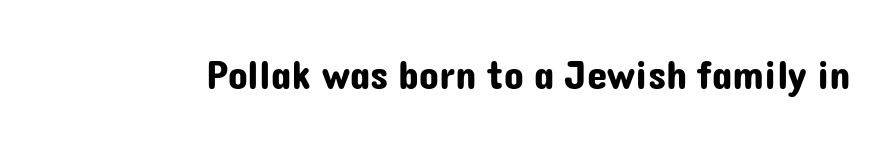
{"serif": "no", "italic": "no", "width": "normal", "stroke_contrast": "low", "x_height": "medium", "monospaced": "no", "underline": "no", "letter_spacing": "normal", "letter_spacing_em": 0.0, "glyph_px": 41}
